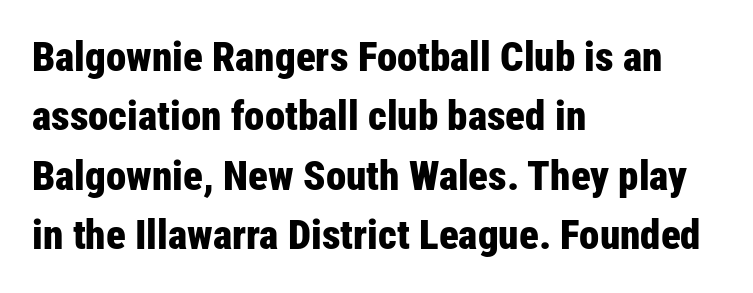
Any mark beneath the type? The region is blank. Varying glyph widths throughout — classic text-font behaviour. Look at the tracking — it's just the regular setting, nothing added. Leftover space on each line is placed entirely after the last word. Every character sits straight up, as roman type does. Notice how descenders clear the ascenders below comfortably — that's standard leading.
